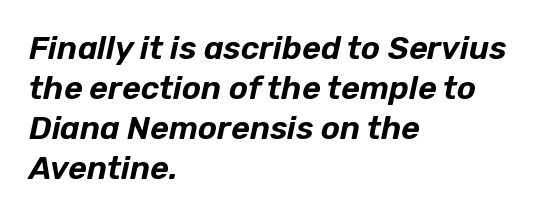
{"italic": "yes", "lean": "right", "slant_degrees": 12, "width": "normal", "stroke_contrast": "low", "x_height": "medium", "monospaced": "no", "underline": "no", "align": "left", "line_spacing": "normal", "line_spacing_ratio": 1.25, "letter_spacing": "normal", "letter_spacing_em": 0.0, "glyph_px": 32}
